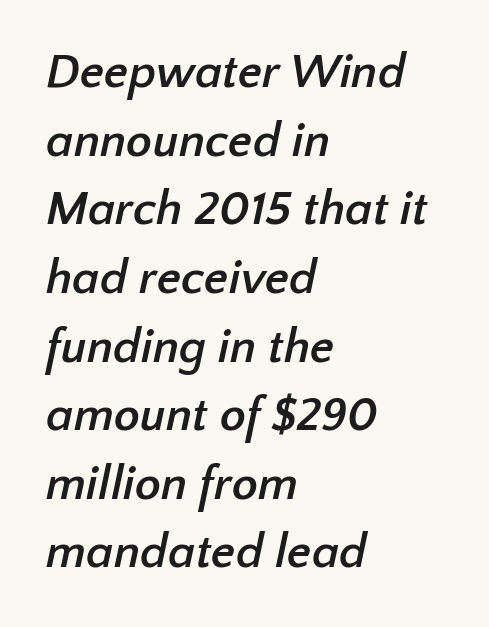
{"serif": "no", "bold": "yes", "weight": "semibold", "width": "normal", "stroke_contrast": "low", "x_height": "medium", "monospaced": "no", "underline": "no", "align": "left", "line_spacing": "normal", "line_spacing_ratio": 1.43, "letter_spacing": "normal", "letter_spacing_em": 0.0, "glyph_px": 48}
